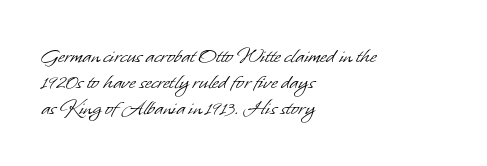
{"bold": "no", "underline": "no", "align": "left", "line_spacing": "tight", "line_spacing_ratio": 1.14, "letter_spacing": "normal", "letter_spacing_em": 0.0, "glyph_px": 23}
